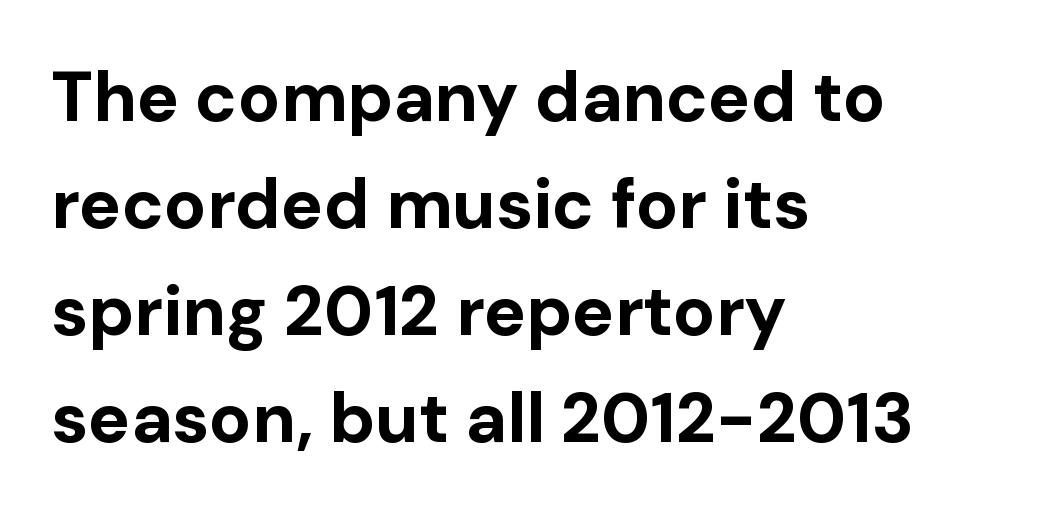
Q: Is the text bold? A: Yes.
Q: Is the text italic (slanted)? A: No, it is upright.
Q: Is the typeface a serif or a sans-serif typeface? A: Sans-serif.
Q: Is the text underlined? A: No.
Q: How is the paragraph aligned? A: Left-aligned.
Q: Is the spacing between letters normal or unusually wide? A: Normal.
Q: Is the spacing between lines tight, normal or loose? A: Normal.
Q: Width (condensed, normal, or wide)? A: Normal.
Q: Stroke contrast? A: Low.
Q: x-height? A: Medium.
Q: Monospaced? A: No.
